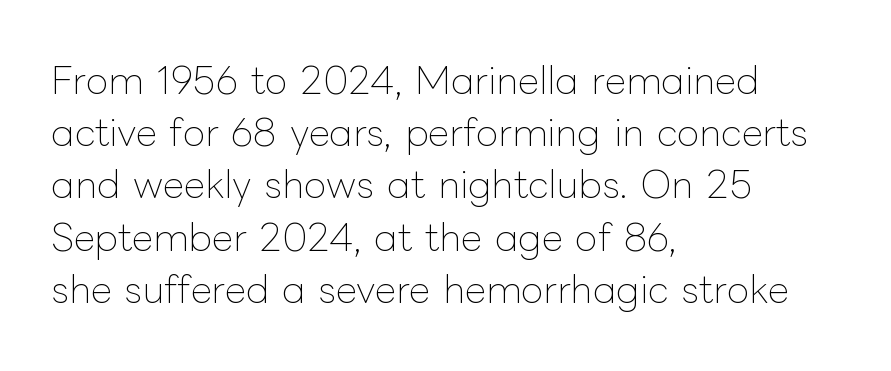
{"italic": "no", "bold": "no", "weight": "thin", "width": "normal", "stroke_contrast": "low", "x_height": "medium", "monospaced": "no", "underline": "no", "align": "left", "line_spacing": "normal", "line_spacing_ratio": 1.41, "letter_spacing": "normal", "letter_spacing_em": 0.0, "glyph_px": 37}
